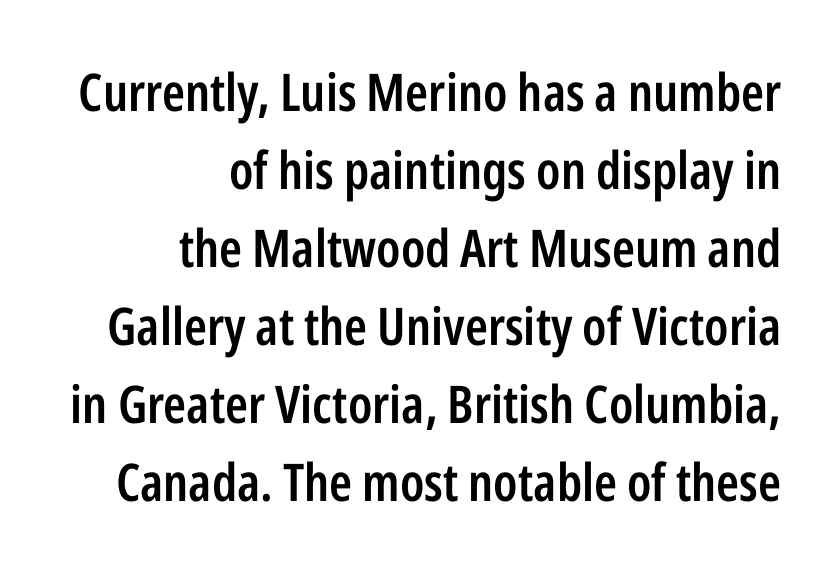
Normally led — the rows are evenly, conventionally spaced. Spacing between characters is what you'd get straight out of the box. These lines were composed using upright roman letters. Type without underlining. This sample has the flowing, uneven cadence of proportional lettering.
